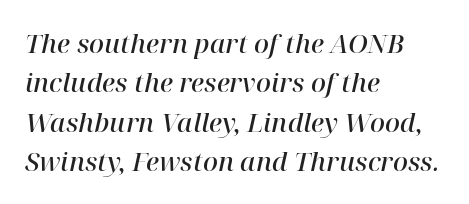
{"italic": "yes", "lean": "right", "slant_degrees": 12, "bold": "semi", "underline": "no", "align": "left", "line_spacing": "normal", "line_spacing_ratio": 1.51, "letter_spacing": "normal", "letter_spacing_em": 0.0, "glyph_px": 26}
